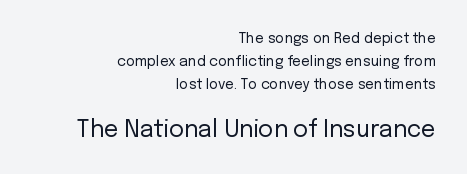
Q: Is the text bold? A: No.
Q: Is the text italic (slanted)? A: No, it is upright.
Q: Is the text underlined? A: No.
Q: How is the paragraph aligned? A: Right-aligned.
Q: Is the spacing between letters normal or unusually wide? A: Normal.
Q: Is the spacing between lines tight, normal or loose? A: Normal.
Q: Which block of text is set in a larger size, the first (top) or the second (bottom)? A: The second (bottom) one.
